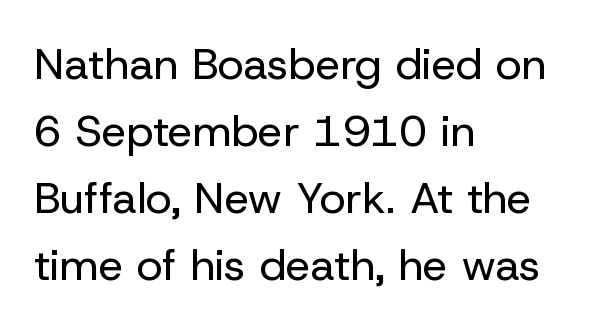
The image shows 44 px regular-weight sans-serif type, upright; set left-aligned, normal line spacing (1.52x), normal letter spacing, not underlined; low stroke contrast and a medium x-height.
